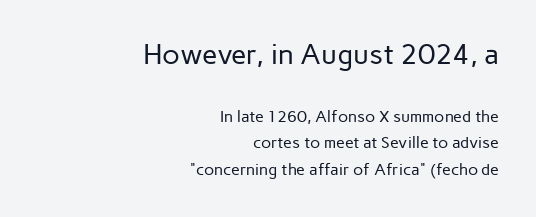
In terms of letterspacing, this is plain default setting. Has an underline been added? It has not. Caption: multi-line text, flush right, ragged left. Character size in the leading block exceeds that of the trailing block.
